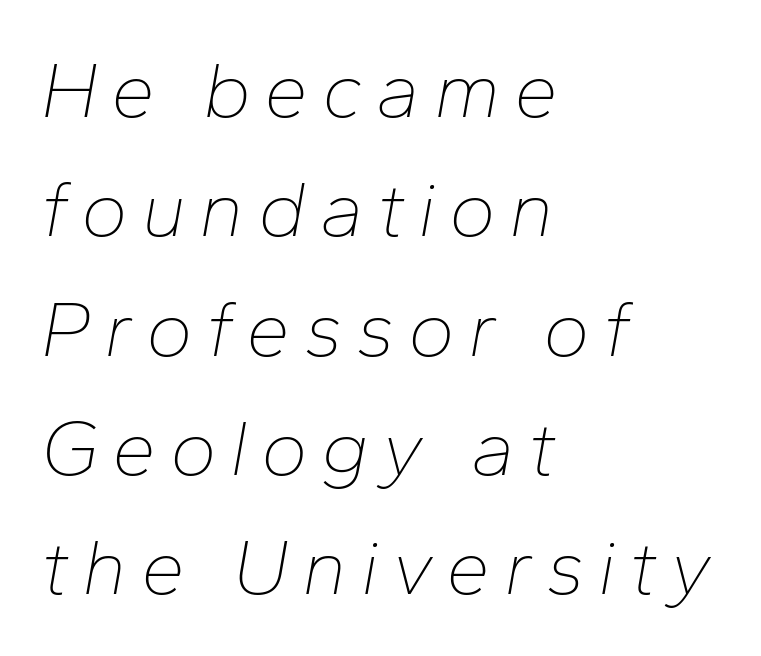
Q: Is the text bold? A: No.
Q: Is the text italic (slanted)? A: Yes, it leans right by about 10 degrees.
Q: Is the text underlined? A: No.
Q: How is the paragraph aligned? A: Left-aligned.
Q: Is the spacing between lines tight, normal or loose? A: Normal.
Q: Width (condensed, normal, or wide)? A: Normal.
Q: Stroke contrast? A: Low.
Q: x-height? A: Medium.
Q: Monospaced? A: No.
